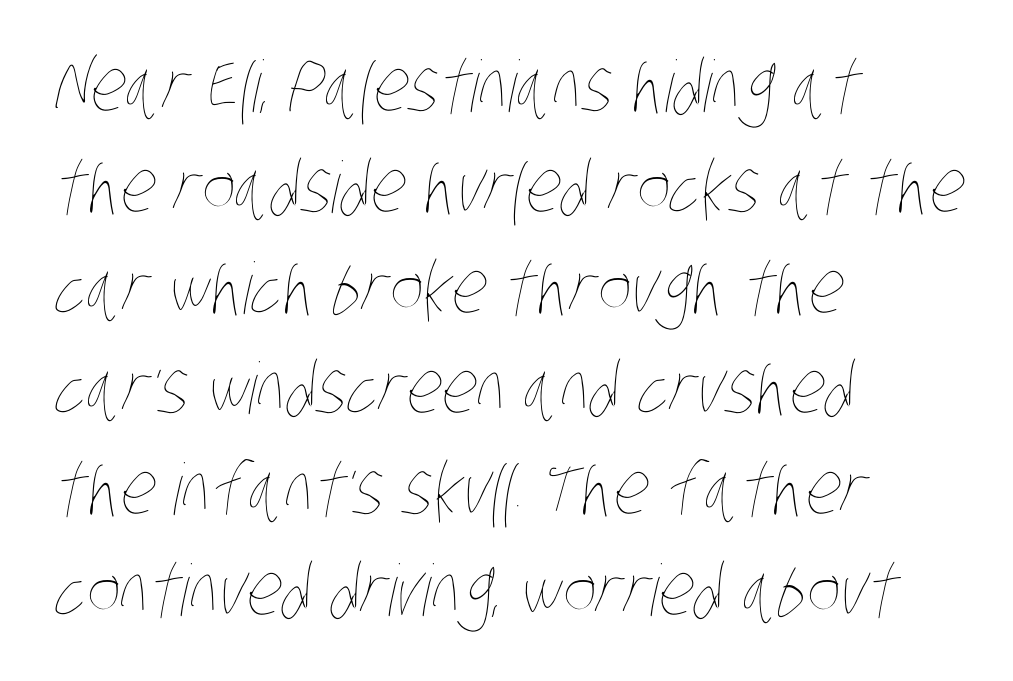
The image shows 71 px thin, condensed type; set left-aligned, normal line spacing (1.42x), normal letter spacing, not underlined; low stroke contrast and a large x-height.
